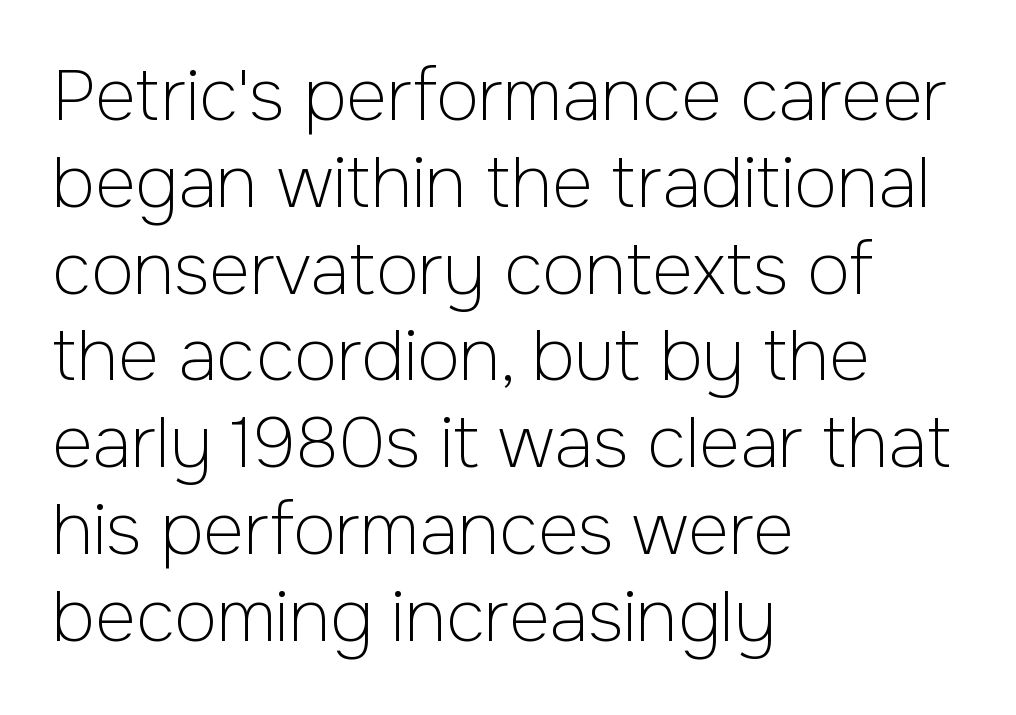
{"serif": "no", "italic": "no", "bold": "no", "weight": "light", "width": "normal", "stroke_contrast": "low", "x_height": "medium", "monospaced": "no", "underline": "no", "align": "left", "line_spacing_ratio": 1.24, "letter_spacing": "normal", "letter_spacing_em": 0.0, "glyph_px": 70}
